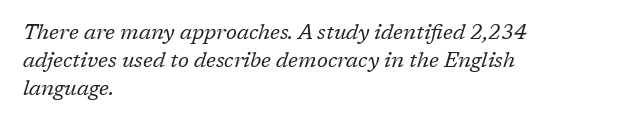
The font is comparable to plain body text, perhaps lighter. The strip under each line holds only bare page. The face used here has a pronounced slope to its letters. Does the leading feel generous? No, just average.
